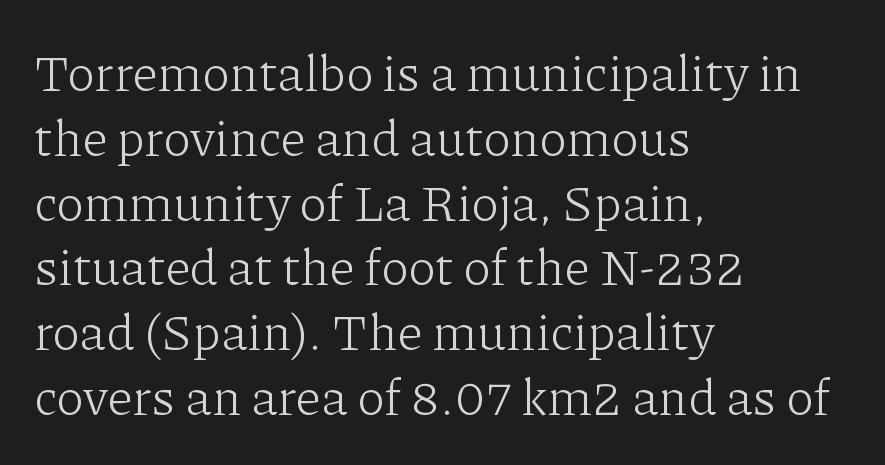
Honestly, the letter spacing is just normal — you wouldn't notice it. The face looks like a standard text weight, possibly lighter. Note the varied advance widths — an 'i' is clearly narrower than an 'm'. Evenly set lines give the paragraph a standard silhouette.
